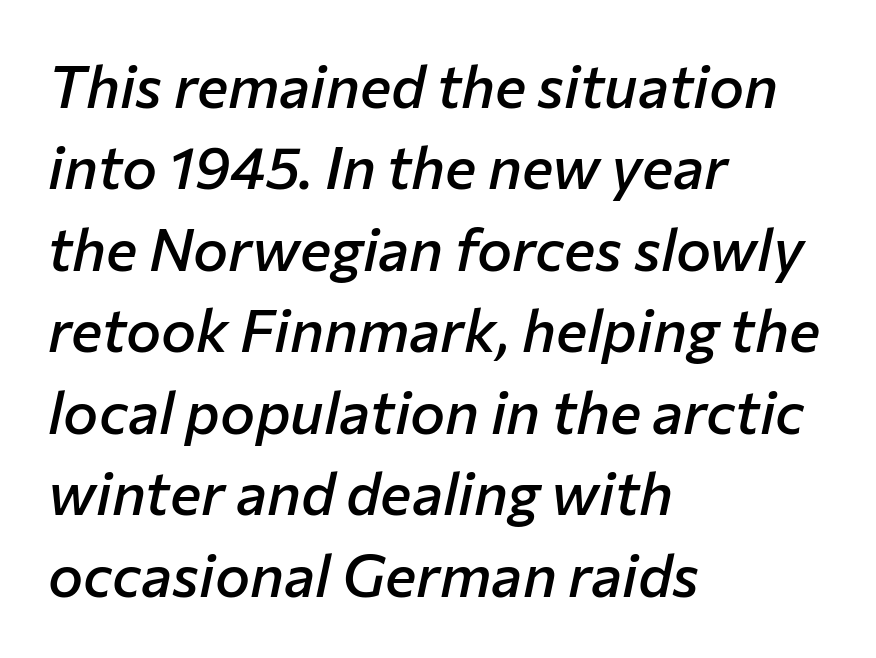
Q: Is the text bold? A: Semi-bold.
Q: Is the text italic (slanted)? A: Yes, it leans right by about 12 degrees.
Q: Is the text underlined? A: No.
Q: How is the paragraph aligned? A: Left-aligned.
Q: Is the spacing between letters normal or unusually wide? A: Normal.
Q: Is the spacing between lines tight, normal or loose? A: Normal.
Q: Width (condensed, normal, or wide)? A: Normal.
Q: Stroke contrast? A: Low.
Q: x-height? A: Medium.
Q: Monospaced? A: No.
